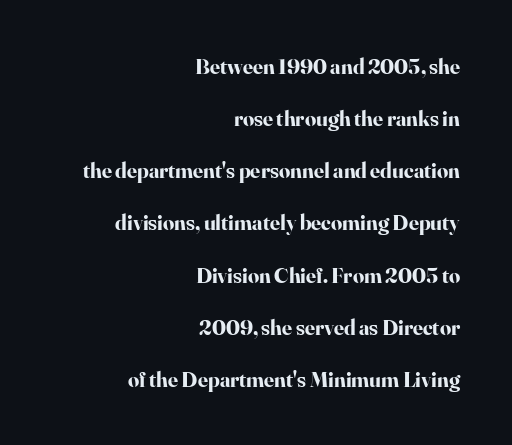
Clear beneath every line of the passage. Posture: vertical. The compositor pushed each line to the right boundary. Short note: letters normally spaced.
